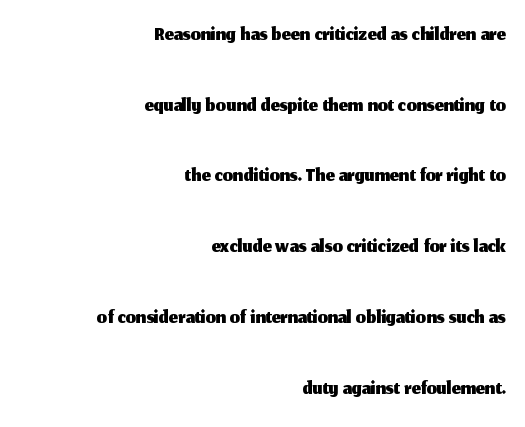
{"serif": "no", "italic": "no", "width": "normal", "stroke_contrast": "medium", "x_height": "medium", "monospaced": "no", "underline": "no", "align": "right", "line_spacing": "loose", "line_spacing_ratio": 2.21, "letter_spacing": "normal", "letter_spacing_em": 0.0, "glyph_px": 32}
